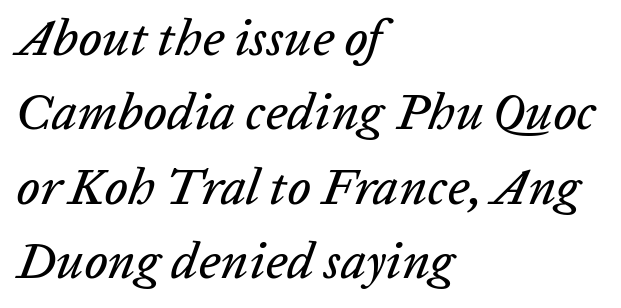
The image shows 51 px text type, italic (leaning right); set left-aligned, normal line spacing (1.46x), normal letter spacing, not underlined; low stroke contrast and a medium x-height.
